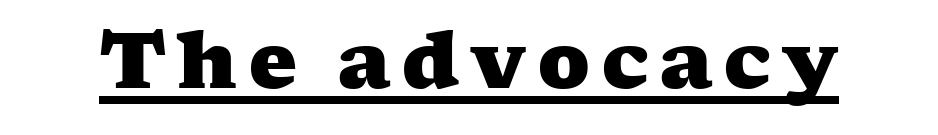
{"serif": "yes", "bold": "yes", "weight": "heavy", "width": "wide", "stroke_contrast": "medium", "x_height": "medium", "monospaced": "no", "underline": "yes", "glyph_px": 78}
